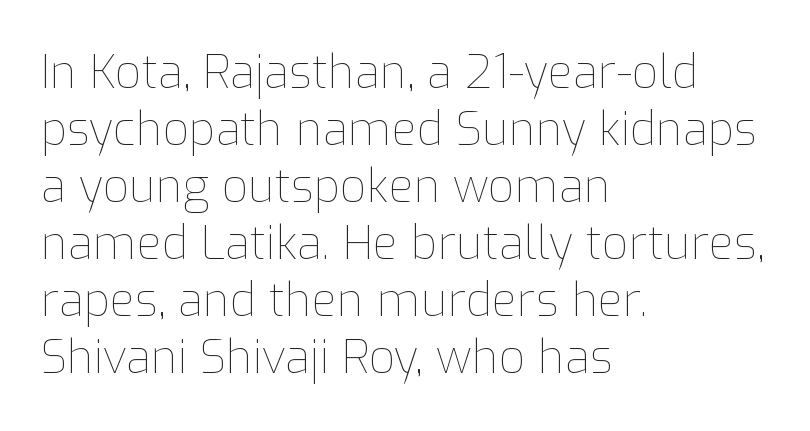
The image shows 46 px thin type, upright; set left-aligned, line spacing 1.24x, normal letter spacing, not underlined; low stroke contrast and a medium x-height.
